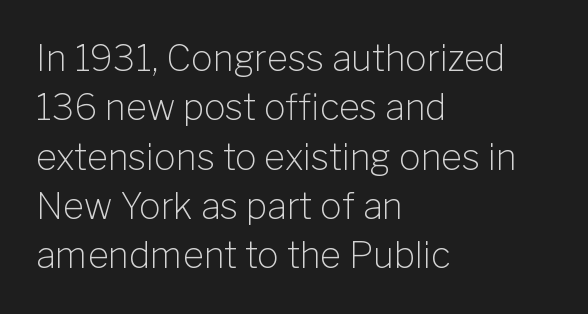
The image shows 36 px light sans-serif type, upright; set left-aligned, normal line spacing (1.37x), normal letter spacing, not underlined; low stroke contrast and a medium x-height.
